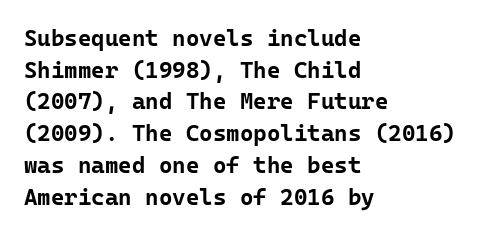
The lines are quadded left. Regular leading. Nothing unusual about the tracking: characters are spaced as the font intends. The font is running at its bold setting. Tall strokes in this sample are plumb rather than angled.
